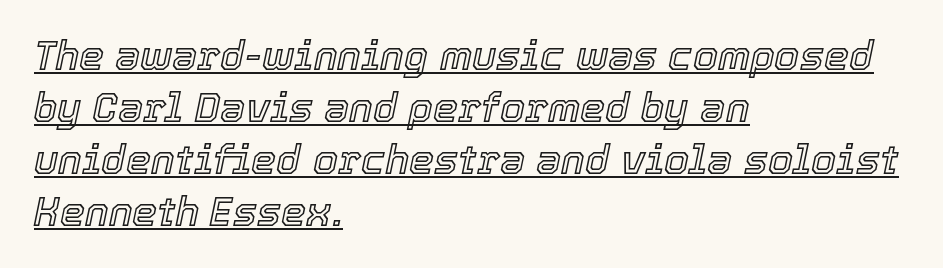
Q: Is the text italic (slanted)? A: Yes, it leans right by about 12 degrees.
Q: Is the text underlined? A: Yes.
Q: How is the paragraph aligned? A: Left-aligned.
Q: Is the spacing between letters normal or unusually wide? A: Normal.
Q: Is the spacing between lines tight, normal or loose? A: Normal.
Q: Width (condensed, normal, or wide)? A: Normal.
Q: x-height? A: Medium.
Q: Monospaced? A: No.
